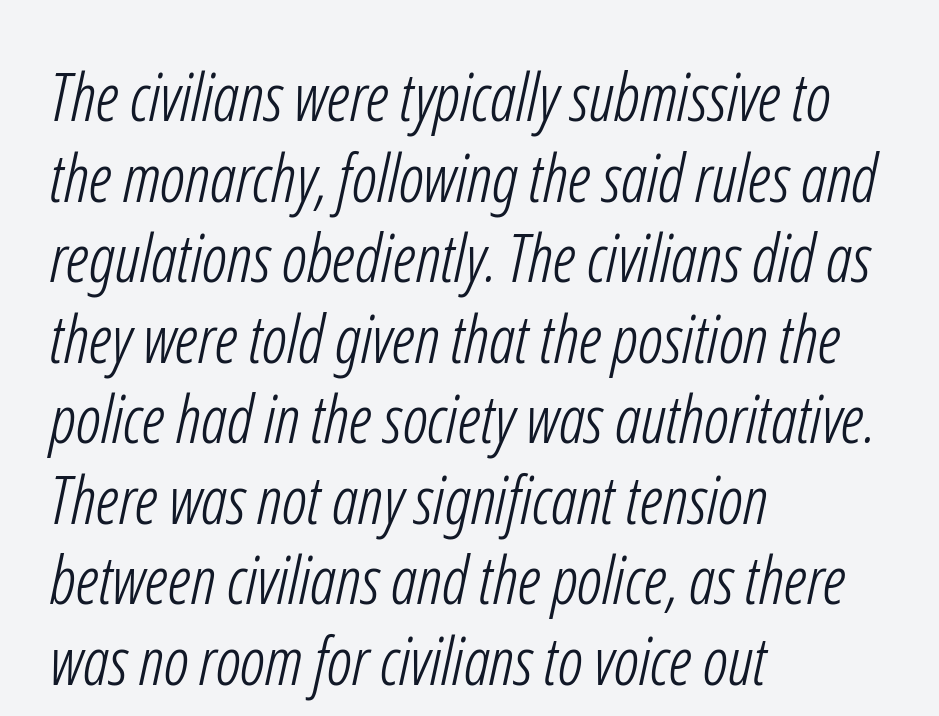
{"serif": "no", "bold": "no", "weight": "light", "width": "condensed", "stroke_contrast": "low", "x_height": "medium", "monospaced": "no", "underline": "no", "align": "left", "line_spacing_ratio": 1.22, "letter_spacing": "normal", "letter_spacing_em": 0.0, "glyph_px": 66}
